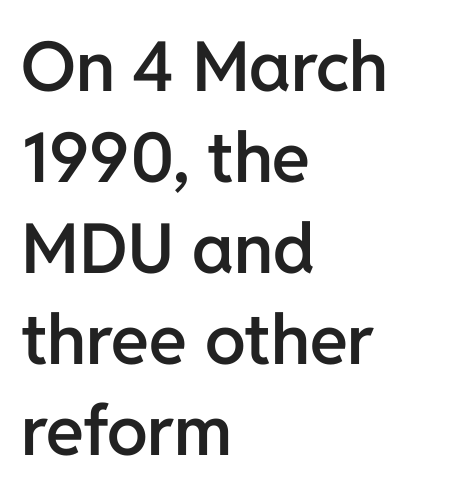
Think of a printed novel: that variable character pitch is what you see here. Type without underlining. Does the copy run flush right? No — it runs flush left. The face used here is rendered with its standard letterfit. Nothing sits at the stroke ends, so this counts as sans-serif. Successive baselines arrive at the customary interval.
